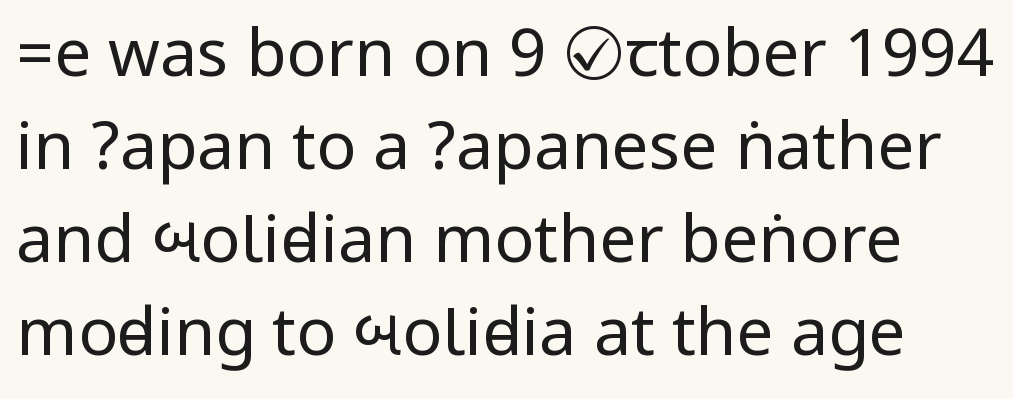
{"serif": "no", "italic": "no", "bold": "no", "weight": "regular", "width": "condensed", "stroke_contrast": "low", "underline": "no", "line_spacing": "normal", "line_spacing_ratio": 1.41, "letter_spacing": "normal", "letter_spacing_em": 0.0, "glyph_px": 66}
